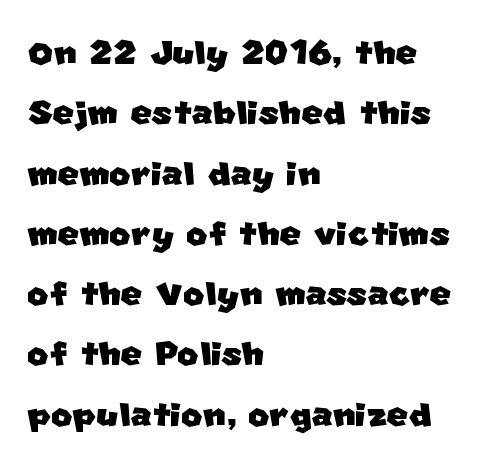
Q: Is the typeface a serif or a sans-serif typeface? A: Sans-serif.
Q: Is the text underlined? A: No.
Q: How is the paragraph aligned? A: Left-aligned.
Q: Is the spacing between letters normal or unusually wide? A: Normal.
Q: Is the spacing between lines tight, normal or loose? A: Normal.
Q: Width (condensed, normal, or wide)? A: Normal.
Q: Stroke contrast? A: Low.
Q: x-height? A: Large.
Q: Monospaced? A: No.
